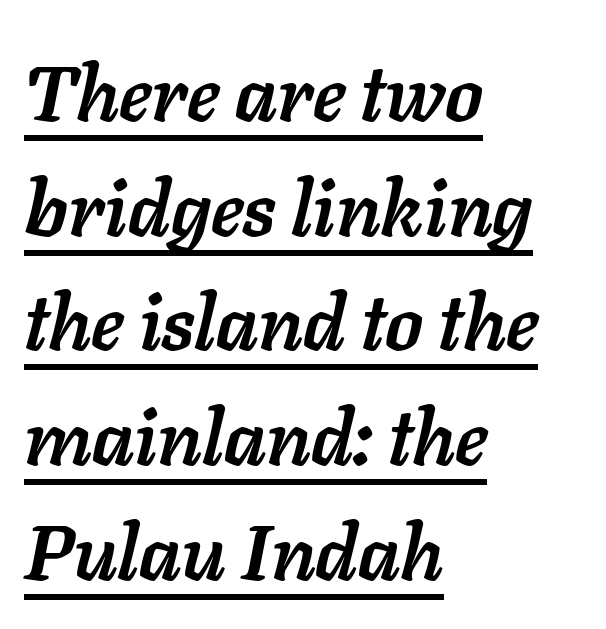
{"italic": "yes", "lean": "right", "slant_degrees": 11, "bold": "yes", "weight": "semibold", "width": "normal", "stroke_contrast": "low", "x_height": "medium", "monospaced": "no", "underline": "yes", "align": "left", "line_spacing": "normal", "line_spacing_ratio": 1.49, "letter_spacing": "normal", "letter_spacing_em": 0.0, "glyph_px": 77}
